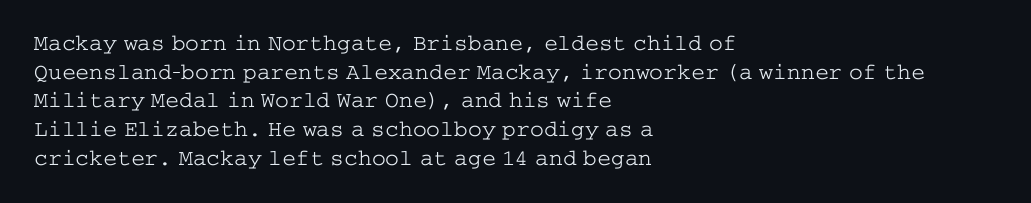
The image shows 23 px text type, upright; set left-aligned, normal line spacing (1.25x), normal letter spacing, not underlined.
